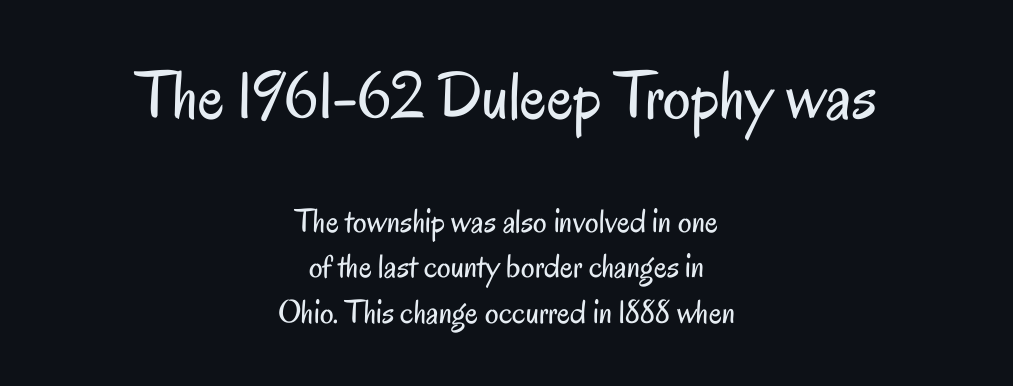
Q: Is the text bold? A: No.
Q: Is the text italic (slanted)? A: No, it is upright.
Q: Is the typeface a serif or a sans-serif typeface? A: Sans-serif.
Q: Is the text underlined? A: No.
Q: How is the paragraph aligned? A: Centered.
Q: Is the spacing between letters normal or unusually wide? A: Normal.
Q: Is the spacing between lines tight, normal or loose? A: Normal.
Q: Which block of text is set in a larger size, the first (top) or the second (bottom)? A: The first (top) one.
Q: Width (condensed, normal, or wide)? A: Condensed.
Q: Stroke contrast? A: Low.
Q: x-height? A: Small.
Q: Monospaced? A: No.
